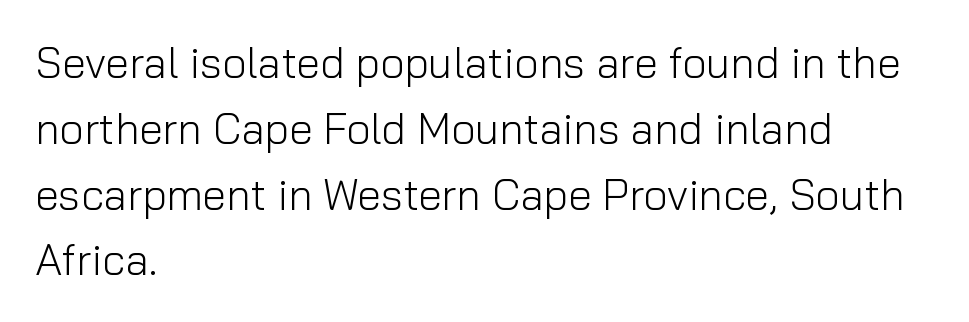
{"serif": "no", "italic": "no", "bold": "no", "weight": "light", "width": "normal", "stroke_contrast": "low", "x_height": "medium", "monospaced": "no", "underline": "no", "align": "left", "line_spacing": "normal", "line_spacing_ratio": 1.53, "letter_spacing": "normal", "letter_spacing_em": 0.0, "glyph_px": 43}
